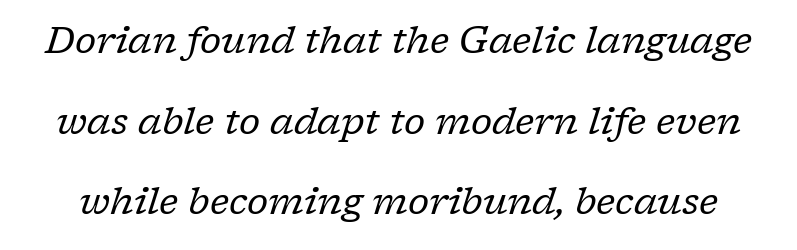
The image shows 37 px regular-weight serif type, italic (leaning right); set loose line spacing (2.18x), normal letter spacing, not underlined; low stroke contrast and a medium x-height.
